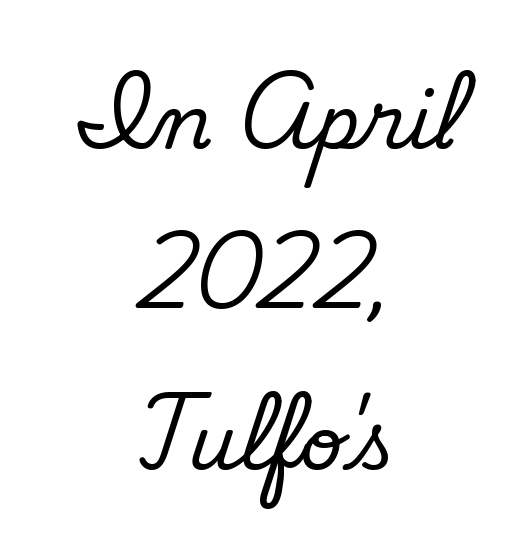
The image shows 75 px regular-weight sans-serif type; set centered, loose line spacing (2.14x), normal letter spacing, not underlined; low stroke contrast and a small x-height.
